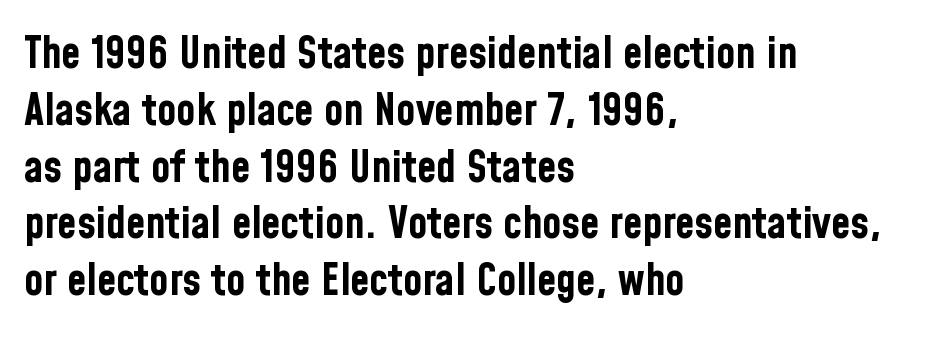
The image shows 44 px bold, condensed sans-serif type, upright; set left-aligned, normal line spacing (1.29x), normal letter spacing, not underlined; low stroke contrast and a medium x-height.
